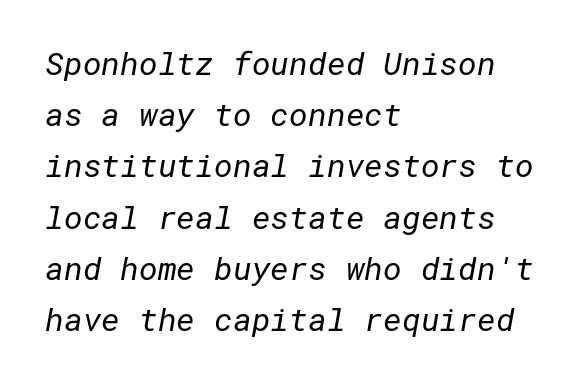
The letterforms sit shoulder to shoulder at normal distance. Ink coverage per letter is moderate at most. The typeface chosen for these lines omits serifs. One glance says typical: line gaps are just what's usual. The space directly below the letters is spotless. Visually the block forms a straight wall on the left and a jagged coastline on the right.
